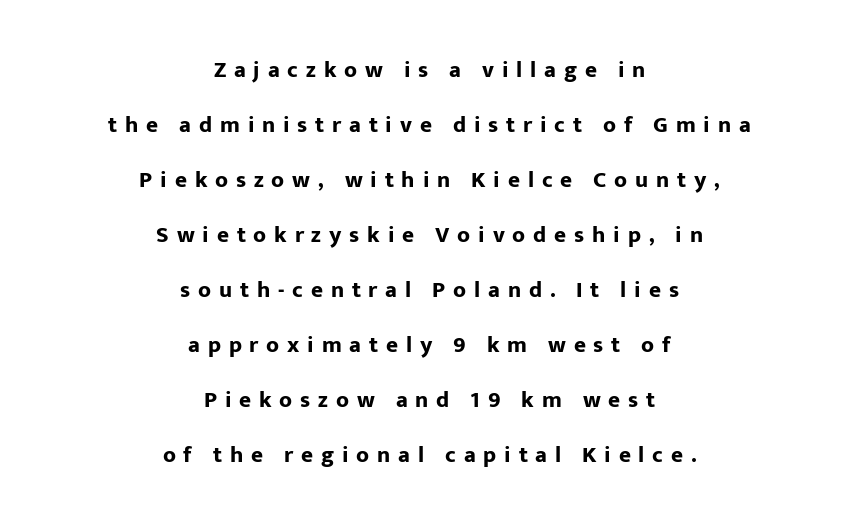
{"italic": "no", "bold": "yes", "underline": "no", "align": "center", "line_spacing": "loose", "line_spacing_ratio": 2.39, "letter_spacing": "wide", "letter_spacing_em": 0.34, "glyph_px": 23}
